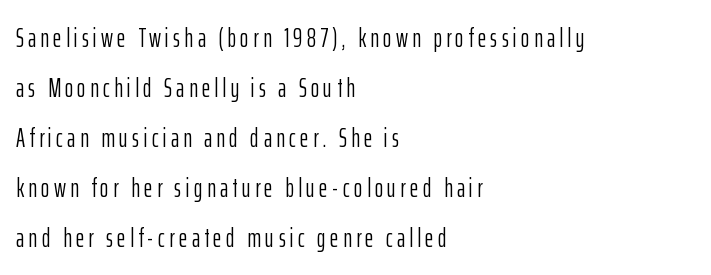
Q: Is the text bold? A: No.
Q: Is the text italic (slanted)? A: No, it is upright.
Q: Is the text underlined? A: No.
Q: How is the paragraph aligned? A: Left-aligned.
